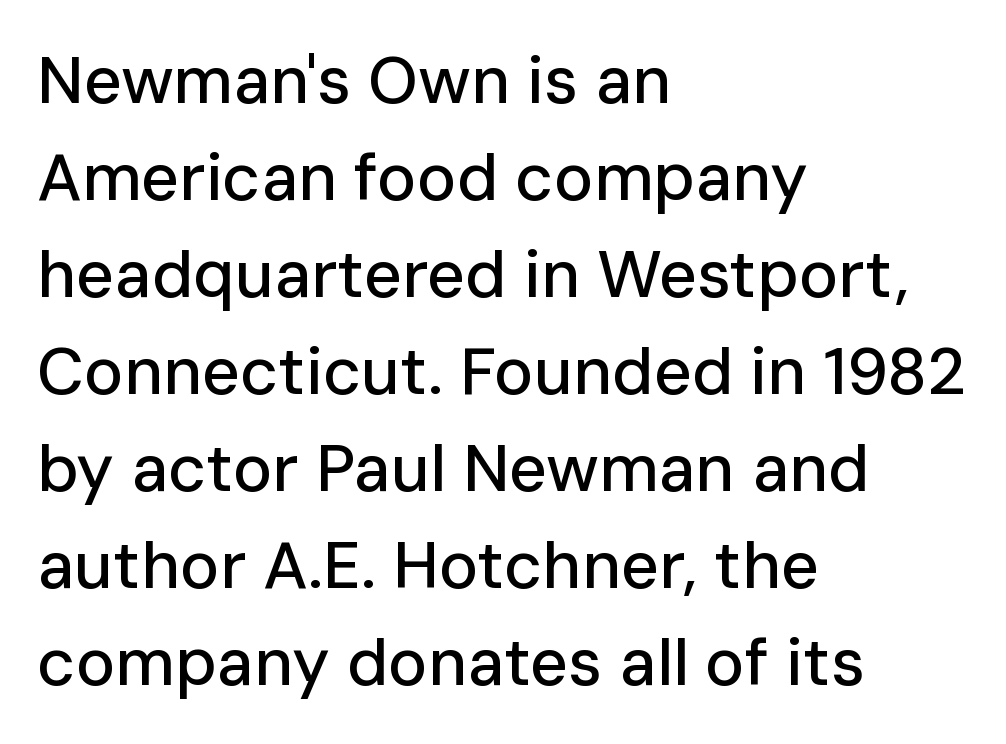
{"serif": "no", "italic": "no", "width": "normal", "stroke_contrast": "low", "x_height": "medium", "monospaced": "no", "underline": "no", "align": "left", "line_spacing": "normal", "line_spacing_ratio": 1.47, "letter_spacing": "normal", "letter_spacing_em": 0.0, "glyph_px": 66}
